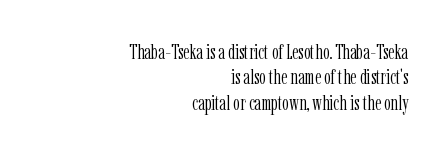
Rule under the text: the space is simply empty. Right-aligned paragraph, ragged on the left. Notice how the stems are strictly vertical — no italics here. This reads as an unemphasized weight, regular at the heaviest. This sample uses plain, unmodified letter spacing.
